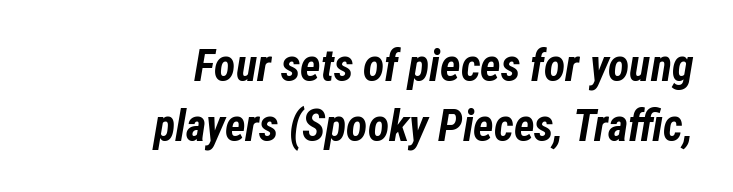
{"italic": "yes", "lean": "right", "slant_degrees": 12, "bold": "yes", "weight": "bold", "width": "condensed", "stroke_contrast": "low", "x_height": "medium", "monospaced": "no", "underline": "no", "align": "right", "line_spacing": "normal", "line_spacing_ratio": 1.36, "letter_spacing": "normal", "letter_spacing_em": 0.0, "glyph_px": 44}
